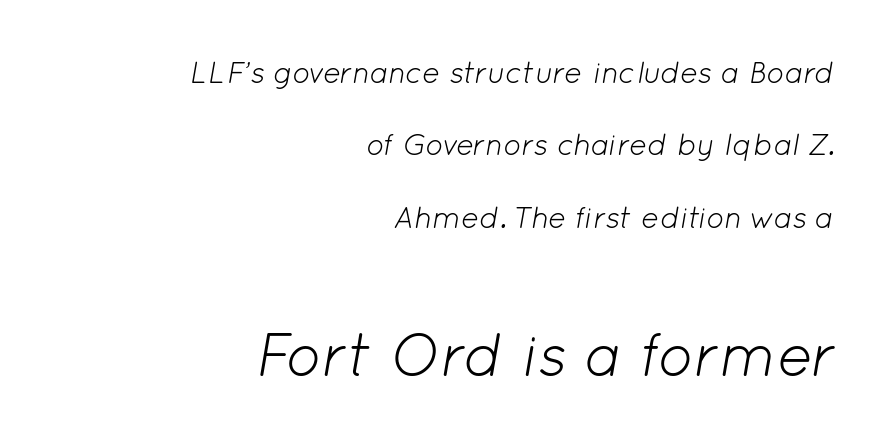
The image shows 60 px light type, italic (leaning right); set right-aligned, loose line spacing (2.41x), normal letter spacing, not underlined; the second (bottom) block is 2.0x larger; low stroke contrast and a medium x-height.
